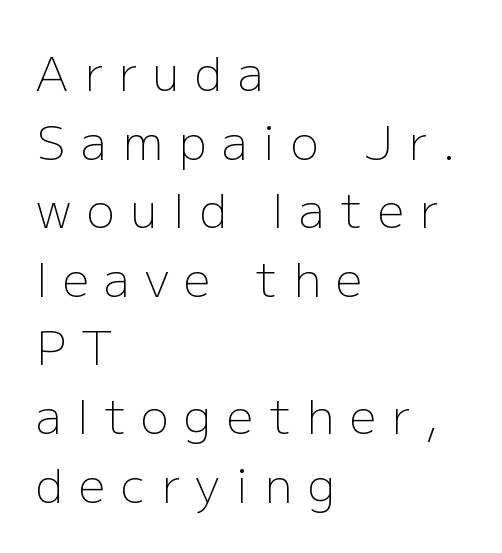
Type style note: lacks serifs. Here the designer chose a conventional face with non-uniform glyph widths. A typesetter would call this heavily tracked-out type. The font's upright variant was chosen for this text. The lines in this sample share a left origin and differ only in where they stop. The zone under the glyphs is completely vacant.
